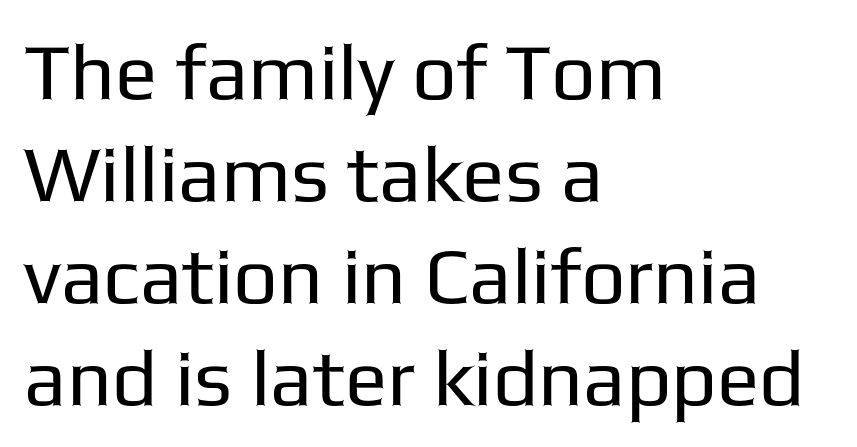
{"serif": "no", "italic": "no", "bold": "no", "weight": "regular", "width": "normal", "stroke_contrast": "low", "x_height": "medium", "monospaced": "no", "underline": "no", "align": "left", "line_spacing": "normal", "line_spacing_ratio": 1.29, "letter_spacing": "normal", "letter_spacing_em": 0.0, "glyph_px": 79}
